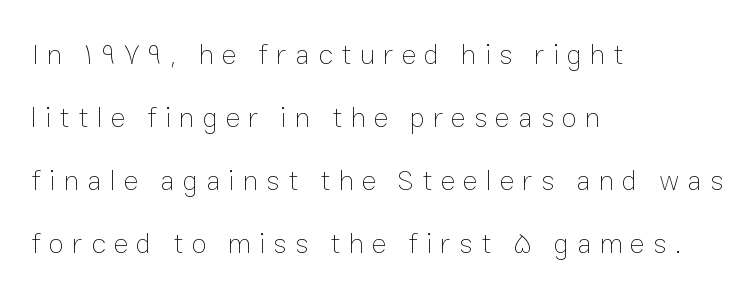
The image shows 28 px thin type, upright; set left-aligned, loose line spacing (2.25x), unusually wide letter spacing (+0.29 em), not underlined; low stroke contrast and a medium x-height.
